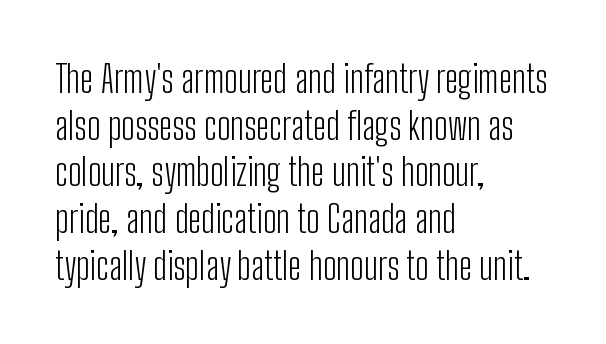
{"serif": "no", "italic": "no", "bold": "no", "weight": "light", "width": "condensed", "stroke_contrast": "low", "x_height": "medium", "monospaced": "no", "underline": "no", "align": "left", "line_spacing_ratio": 1.23, "letter_spacing": "normal", "letter_spacing_em": 0.0, "glyph_px": 38}
